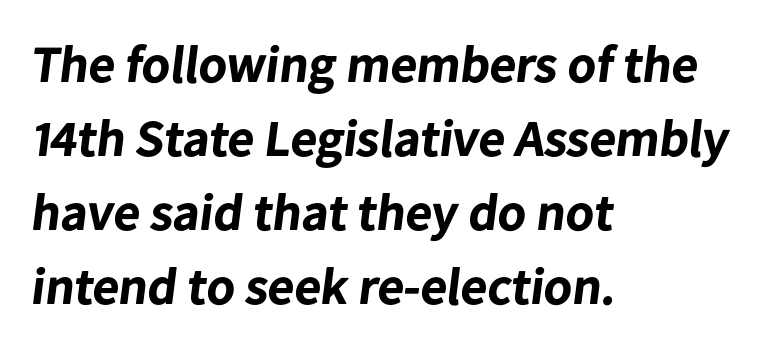
The image shows 52 px bold sans-serif type; set left-aligned, normal line spacing (1.42x), normal letter spacing, not underlined; low stroke contrast and a medium x-height.
